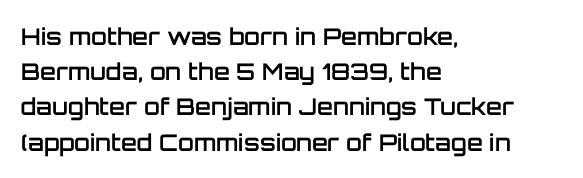
Q: Is the text bold? A: Semi-bold.
Q: Is the text italic (slanted)? A: No, it is upright.
Q: Is the text underlined? A: No.
Q: How is the paragraph aligned? A: Left-aligned.
Q: Is the spacing between letters normal or unusually wide? A: Normal.
Q: Is the spacing between lines tight, normal or loose? A: Normal.
